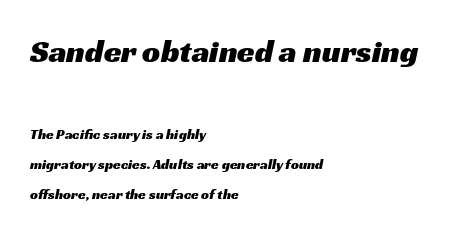
{"serif": "no", "width": "wide", "stroke_contrast": "medium", "x_height": "medium", "monospaced": "no", "underline": "no", "align": "left", "line_spacing": "loose", "line_spacing_ratio": 2.16, "letter_spacing": "normal", "letter_spacing_em": 0.0, "larger_block": "first", "size_ratio": 2.29, "glyph_px": 32}
